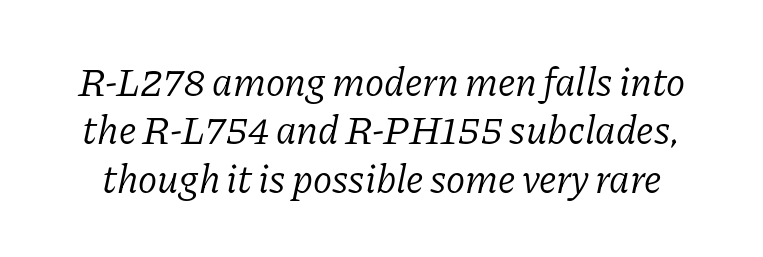
{"serif": "yes", "italic": "yes", "lean": "right", "slant_degrees": 11, "bold": "no", "weight": "light", "width": "normal", "stroke_contrast": "low", "x_height": "medium", "monospaced": "no", "underline": "no", "line_spacing_ratio": 1.21, "letter_spacing": "normal", "letter_spacing_em": 0.0, "glyph_px": 40}
